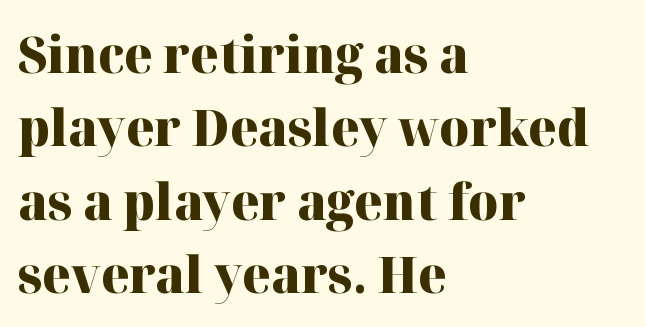
Q: Is the text bold? A: Yes.
Q: Is the text italic (slanted)? A: No, it is upright.
Q: Is the typeface a serif or a sans-serif typeface? A: Serif.
Q: Is the text underlined? A: No.
Q: How is the paragraph aligned? A: Left-aligned.
Q: Is the spacing between letters normal or unusually wide? A: Normal.
Q: Is the spacing between lines tight, normal or loose? A: Normal.
Q: Width (condensed, normal, or wide)? A: Normal.
Q: Stroke contrast? A: High.
Q: x-height? A: Medium.
Q: Monospaced? A: No.
